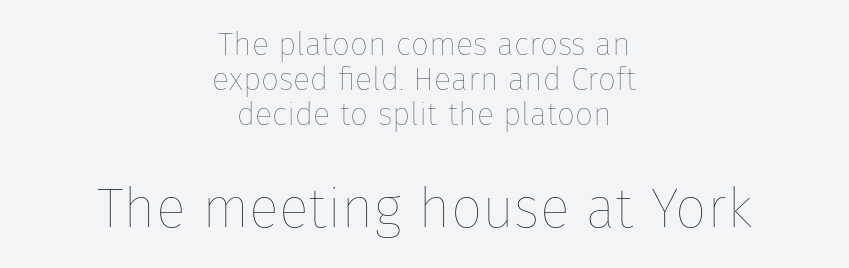
Q: Is the text bold? A: No.
Q: Is the text italic (slanted)? A: No, it is upright.
Q: Is the text underlined? A: No.
Q: How is the paragraph aligned? A: Centered.
Q: Is the spacing between letters normal or unusually wide? A: Normal.
Q: Is the spacing between lines tight, normal or loose? A: Tight.
Q: Which block of text is set in a larger size, the first (top) or the second (bottom)? A: The second (bottom) one.
Q: Width (condensed, normal, or wide)? A: Normal.
Q: Stroke contrast? A: Low.
Q: x-height? A: Medium.
Q: Monospaced? A: No.
